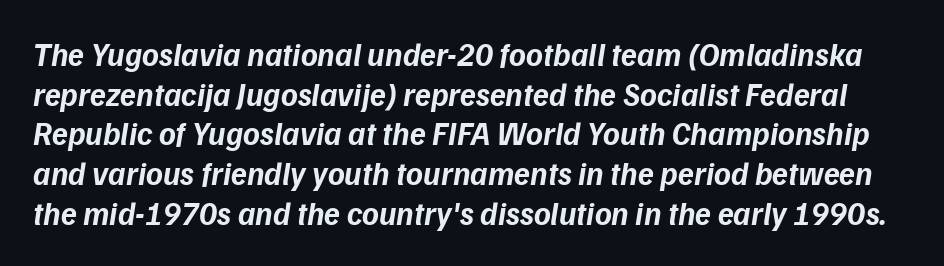
What weight is shown? A full bold with thick strokes. The whole block is typeset with a tilt. Beneath every word, the page is bare. A typesetter would call this zero additional tracking.
